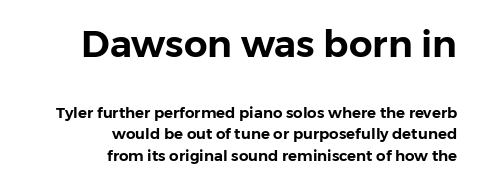
Leading matches the norm, producing a regular column. The designer gave the opening block more size than the closing block. Honestly, the letter spacing is just normal — you wouldn't notice it. Honestly, there is no underline to notice here at all.
